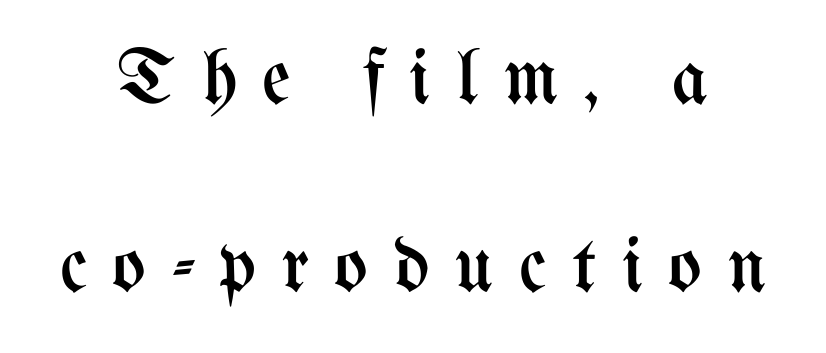
The image shows 79 px regular-weight, condensed type, upright; set loose line spacing (2.38x), unusually wide letter spacing (+0.32 em), not underlined; medium stroke contrast and a medium x-height.
